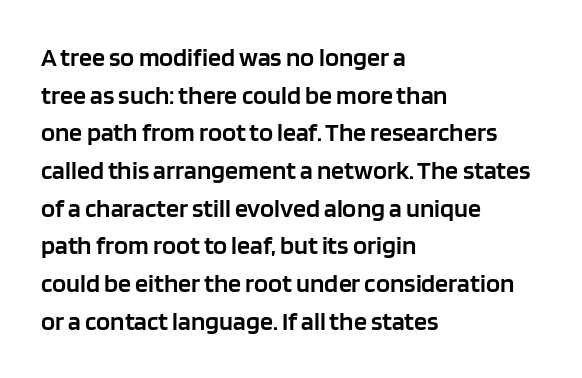
Q: Is the text bold? A: Semi-bold.
Q: Is the text italic (slanted)? A: No, it is upright.
Q: Is the text underlined? A: No.
Q: How is the paragraph aligned? A: Left-aligned.
Q: Is the spacing between letters normal or unusually wide? A: Normal.
Q: Is the spacing between lines tight, normal or loose? A: Normal.
